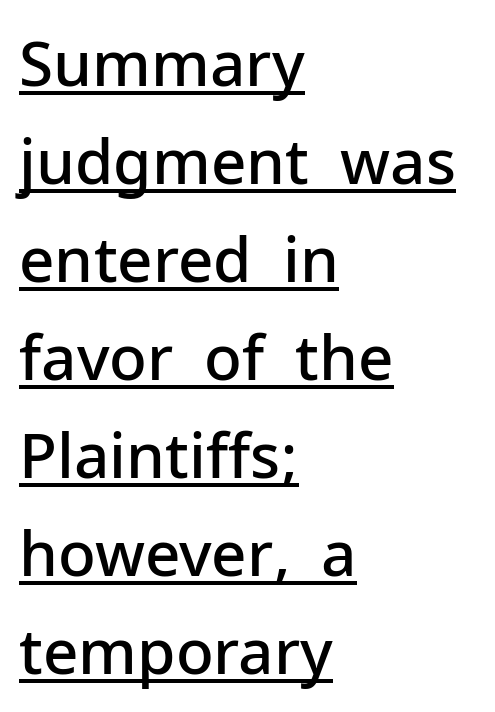
Q: Is the text bold? A: Semi-bold.
Q: Is the text italic (slanted)? A: No, it is upright.
Q: Is the typeface a serif or a sans-serif typeface? A: Sans-serif.
Q: Is the text underlined? A: Yes.
Q: How is the paragraph aligned? A: Left-aligned.
Q: Is the spacing between letters normal or unusually wide? A: Normal.
Q: Is the spacing between lines tight, normal or loose? A: Normal.
Q: Width (condensed, normal, or wide)? A: Normal.
Q: Stroke contrast? A: Low.
Q: x-height? A: Medium.
Q: Monospaced? A: No.
